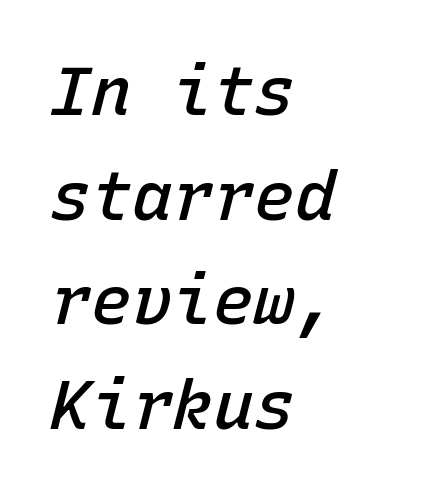
The image shows 68 px semibold type, italic (leaning right), monospaced; set left-aligned, normal line spacing (1.54x), normal letter spacing, not underlined; low stroke contrast and a medium x-height.
